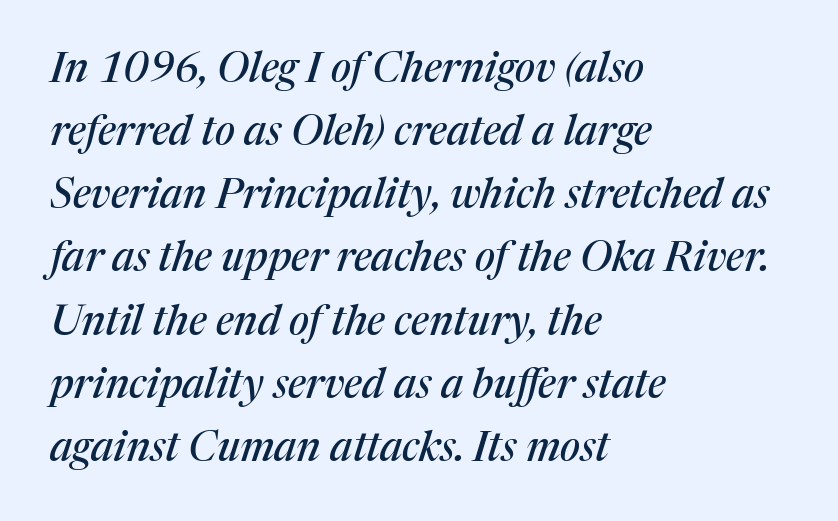
{"serif": "yes", "italic": "yes", "lean": "right", "slant_degrees": 17, "width": "normal", "stroke_contrast": "medium", "x_height": "medium", "monospaced": "no", "underline": "no", "align": "left", "line_spacing": "normal", "line_spacing_ratio": 1.54, "letter_spacing": "normal", "letter_spacing_em": 0.0, "glyph_px": 41}
